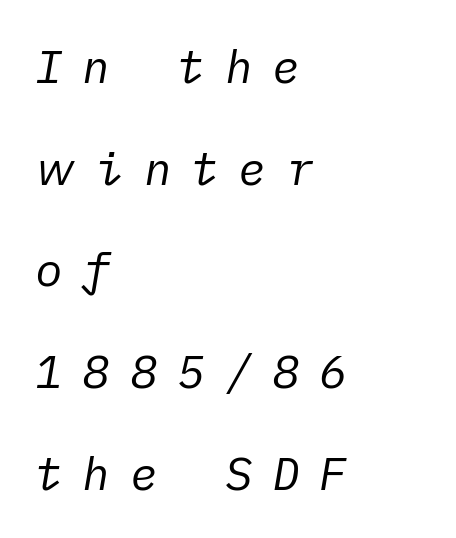
The image shows 46 px regular-weight type, italic (leaning right); set left-aligned, loose line spacing (2.21x), unusually wide letter spacing (+0.43 em), not underlined; low stroke contrast and a medium x-height.
